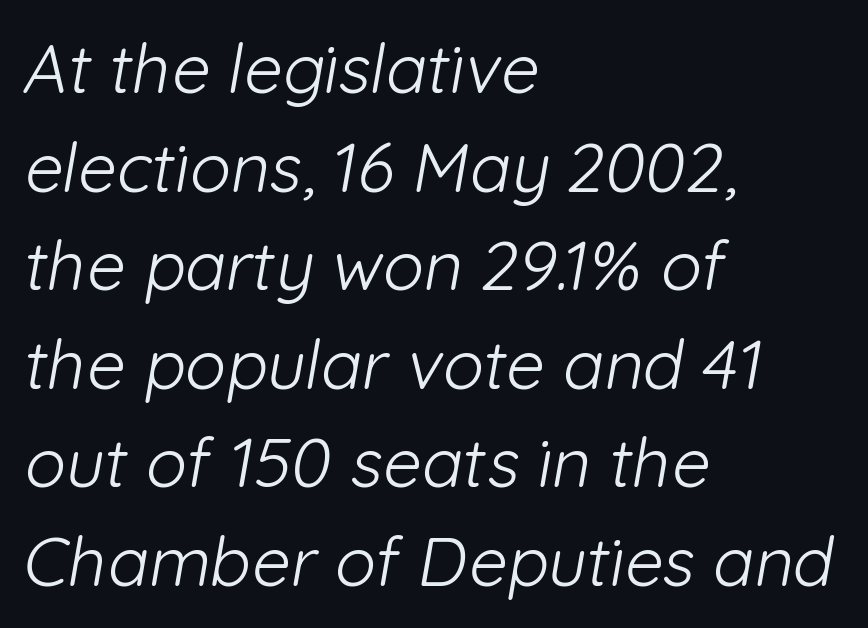
{"serif": "no", "bold": "no", "weight": "light", "width": "normal", "stroke_contrast": "low", "x_height": "medium", "monospaced": "no", "underline": "no", "align": "left", "line_spacing": "normal", "line_spacing_ratio": 1.45, "letter_spacing": "normal", "letter_spacing_em": 0.0, "glyph_px": 68}
